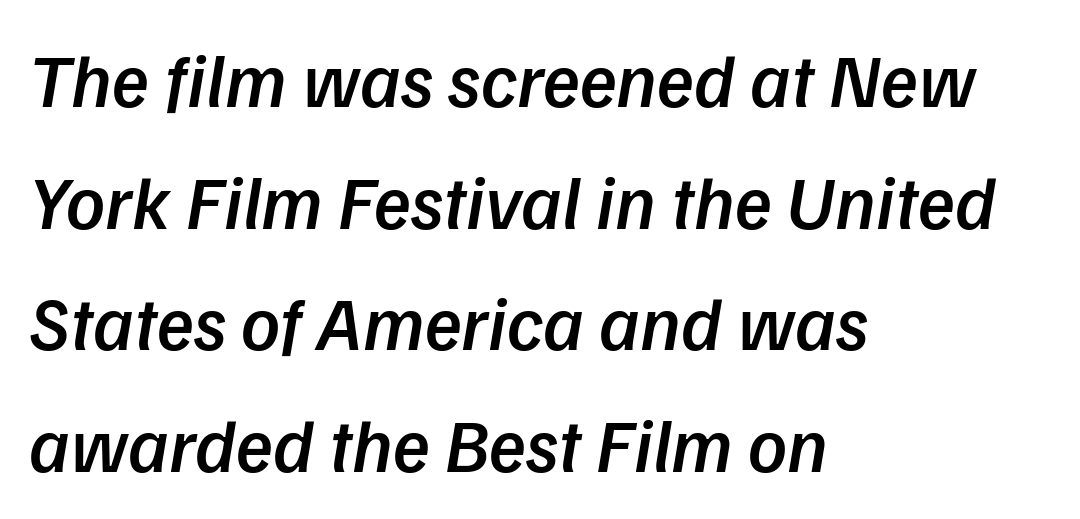
This sample has the flowing, uneven cadence of proportional lettering. Nothing unusual about the tracking: characters are spaced as the font intends. The rendering anchors every line to the left-hand side. Descenders are the only things crossing below the line. The letters are slanted; this is an italic face.
